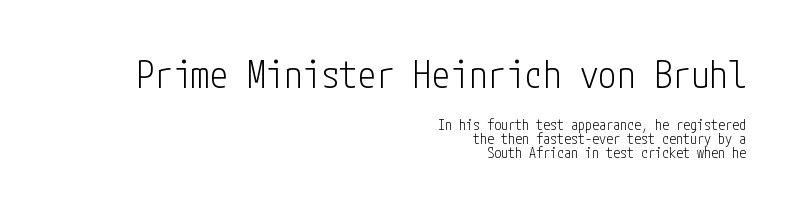
Q: Is the text bold? A: No.
Q: Is the text italic (slanted)? A: No, it is upright.
Q: Is the typeface a serif or a sans-serif typeface? A: Sans-serif.
Q: Is the text underlined? A: No.
Q: How is the paragraph aligned? A: Right-aligned.
Q: Is the spacing between letters normal or unusually wide? A: Normal.
Q: Is the spacing between lines tight, normal or loose? A: Tight.
Q: Which block of text is set in a larger size, the first (top) or the second (bottom)? A: The first (top) one.
Q: Width (condensed, normal, or wide)? A: Condensed.
Q: Stroke contrast? A: Low.
Q: x-height? A: Medium.
